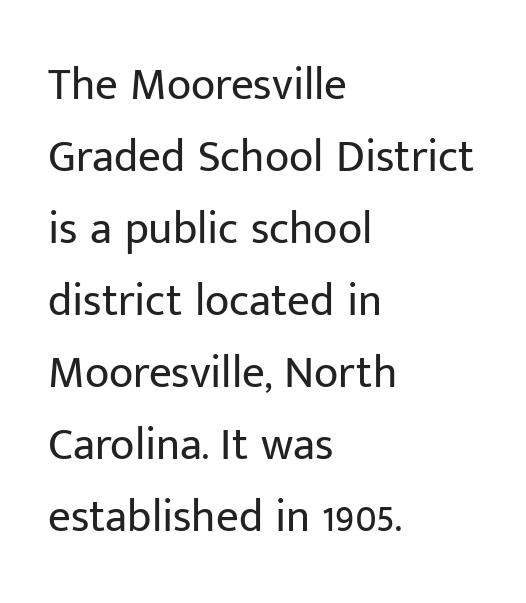
Q: Is the text bold? A: No.
Q: Is the text italic (slanted)? A: No, it is upright.
Q: Is the typeface a serif or a sans-serif typeface? A: Sans-serif.
Q: Is the text underlined? A: No.
Q: How is the paragraph aligned? A: Left-aligned.
Q: Is the spacing between letters normal or unusually wide? A: Normal.
Q: Is the spacing between lines tight, normal or loose? A: Normal.
Q: Width (condensed, normal, or wide)? A: Normal.
Q: Stroke contrast? A: Low.
Q: x-height? A: Medium.
Q: Monospaced? A: No.
